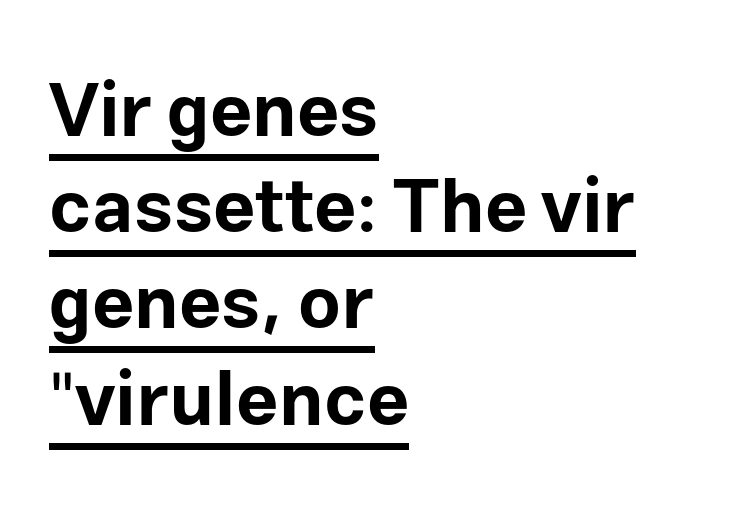
{"serif": "no", "italic": "no", "bold": "yes", "weight": "bold", "width": "normal", "stroke_contrast": "low", "x_height": "medium", "monospaced": "no", "underline": "yes", "align": "left", "line_spacing": "normal", "line_spacing_ratio": 1.3, "letter_spacing": "normal", "letter_spacing_em": 0.0, "glyph_px": 74}
